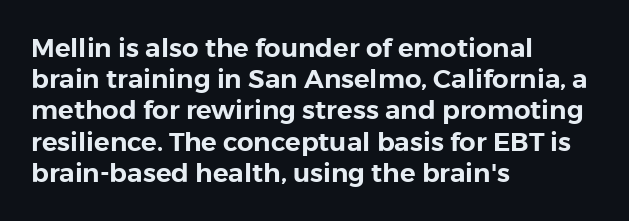
Q: Is the text italic (slanted)? A: No, it is upright.
Q: Is the text underlined? A: No.
Q: How is the paragraph aligned? A: Left-aligned.
Q: Is the spacing between letters normal or unusually wide? A: Normal.
